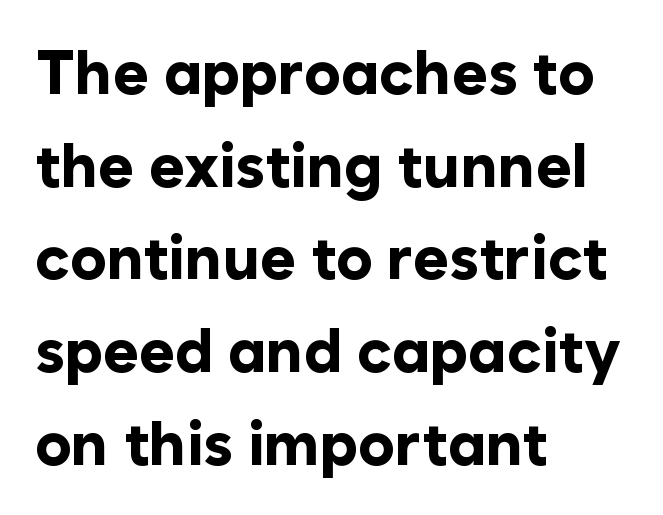
Q: Is the text bold? A: Yes.
Q: Is the text italic (slanted)? A: No, it is upright.
Q: Is the typeface a serif or a sans-serif typeface? A: Sans-serif.
Q: Is the text underlined? A: No.
Q: How is the paragraph aligned? A: Left-aligned.
Q: Is the spacing between letters normal or unusually wide? A: Normal.
Q: Is the spacing between lines tight, normal or loose? A: Normal.
Q: Width (condensed, normal, or wide)? A: Normal.
Q: Stroke contrast? A: Low.
Q: x-height? A: Medium.
Q: Monospaced? A: No.
